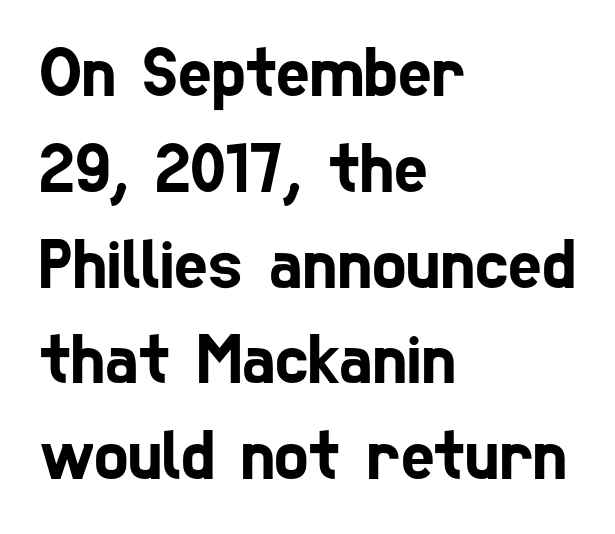
The image shows 72 px condensed sans-serif type; set left-aligned, normal line spacing (1.33x), normal letter spacing, not underlined; low stroke contrast and a medium x-height.
